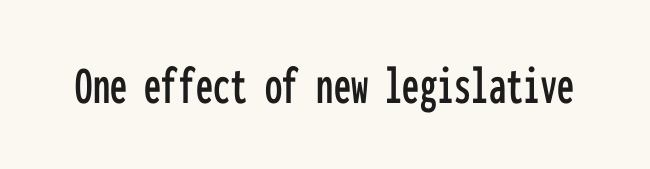
{"serif": "no", "italic": "no", "width": "condensed", "stroke_contrast": "low", "x_height": "medium", "monospaced": "yes", "underline": "no", "letter_spacing": "normal", "letter_spacing_em": 0.0, "glyph_px": 55}
